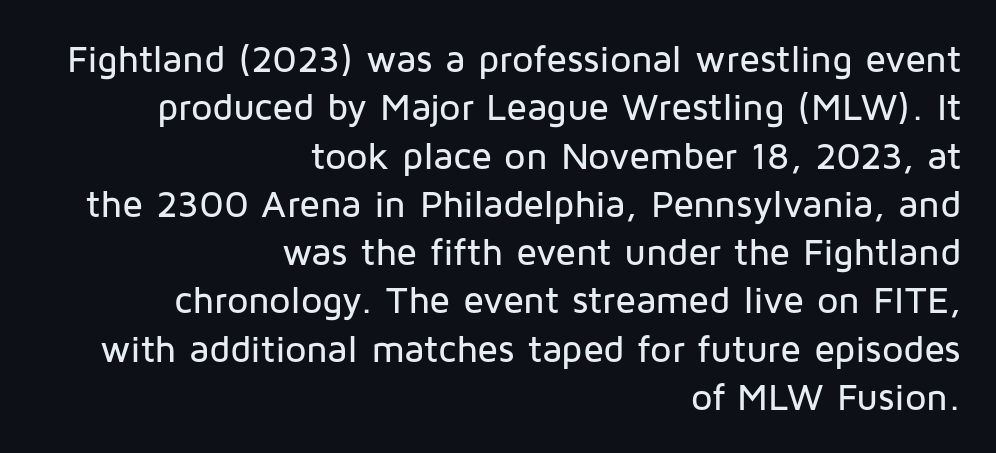
Q: Is the text italic (slanted)? A: No, it is upright.
Q: Is the typeface a serif or a sans-serif typeface? A: Sans-serif.
Q: Is the text underlined? A: No.
Q: How is the paragraph aligned? A: Right-aligned.
Q: Is the spacing between letters normal or unusually wide? A: Normal.
Q: Is the spacing between lines tight, normal or loose? A: Normal.
Q: Width (condensed, normal, or wide)? A: Normal.
Q: Stroke contrast? A: Low.
Q: x-height? A: Medium.
Q: Monospaced? A: No.
